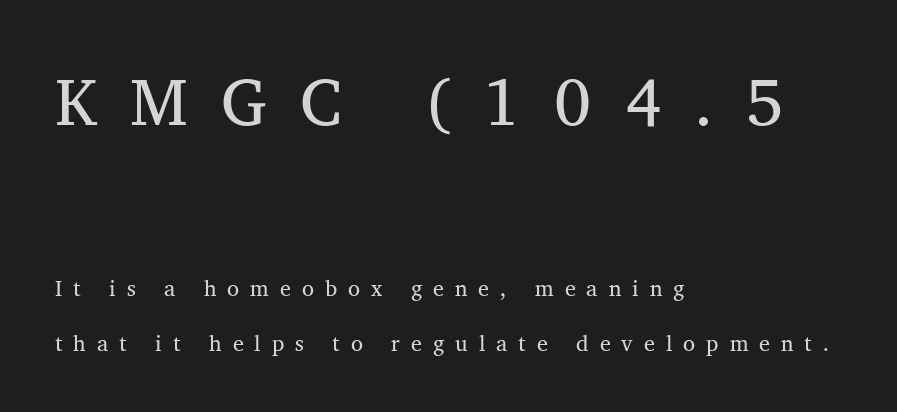
Teacher's note: observe the even left margin — that is flush-left alignment. Ascenders rise straight up at ninety degrees. Varying glyph widths throughout — classic text-font behaviour. The line-height multiplier appears high, well above default. Here the first block reads like a headline and the second like body copy.
